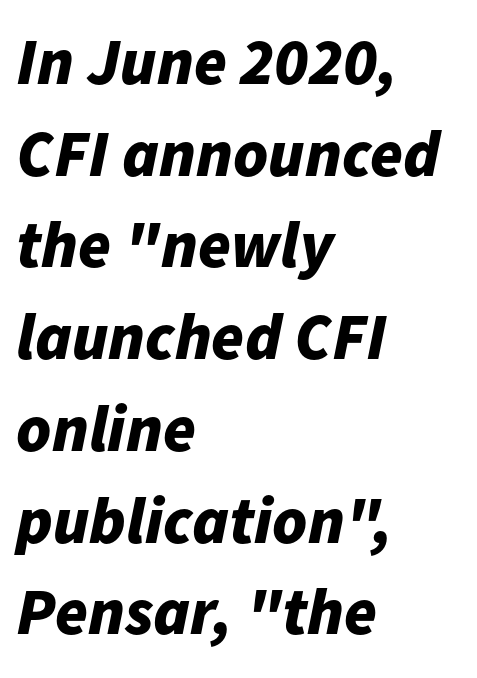
The typesetting leans heavy: a genuine bold. Slant detected: the letters are inclined. The space directly below the letters is spotless. A typesetter would call this proportional, since set widths differ per character. Nobody touched the tracking dial on this one. Line starts are locked; line ends wander.
